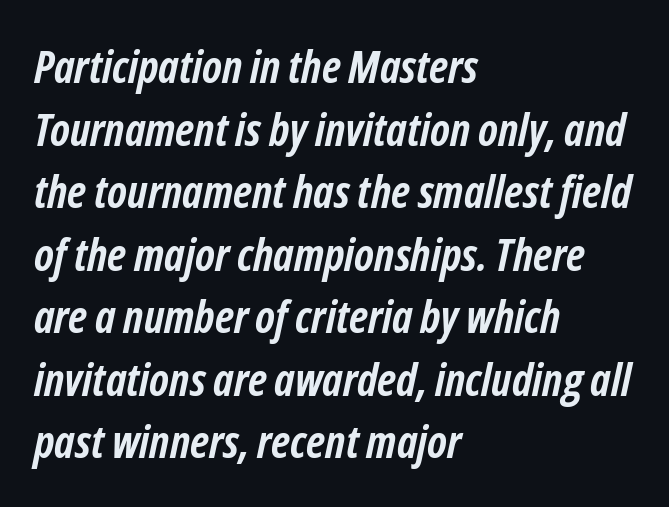
Q: Is the text bold? A: Yes.
Q: Is the text italic (slanted)? A: Yes, it leans right by about 12 degrees.
Q: Is the text underlined? A: No.
Q: How is the paragraph aligned? A: Left-aligned.
Q: Is the spacing between letters normal or unusually wide? A: Normal.
Q: Is the spacing between lines tight, normal or loose? A: Normal.
Q: Width (condensed, normal, or wide)? A: Condensed.
Q: Stroke contrast? A: Low.
Q: x-height? A: Medium.
Q: Monospaced? A: No.
